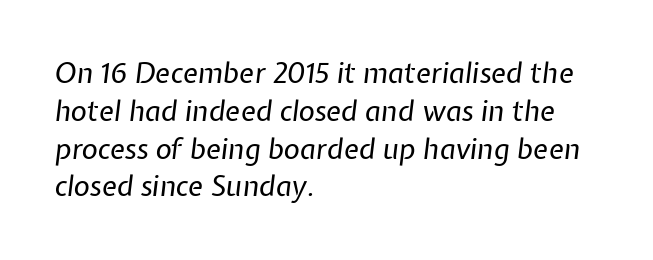
The image shows 28 px regular-weight type, italic (leaning right); set left-aligned, normal line spacing (1.35x), normal letter spacing, not underlined; low stroke contrast and a medium x-height.
